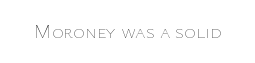
Q: Is the text bold? A: No.
Q: Is the text italic (slanted)? A: No, it is upright.
Q: Is the text underlined? A: No.
Q: Is the spacing between letters normal or unusually wide? A: Normal.
